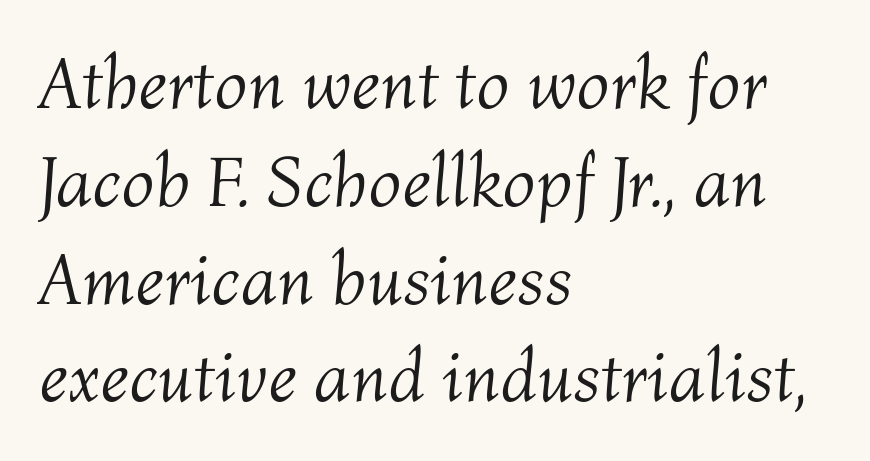
{"italic": "yes", "lean": "right", "slant_degrees": 4, "bold": "no", "weight": "light", "width": "normal", "stroke_contrast": "medium", "x_height": "medium", "monospaced": "no", "underline": "no", "align": "left", "line_spacing": "normal", "line_spacing_ratio": 1.34, "letter_spacing": "normal", "letter_spacing_em": 0.0, "glyph_px": 73}
